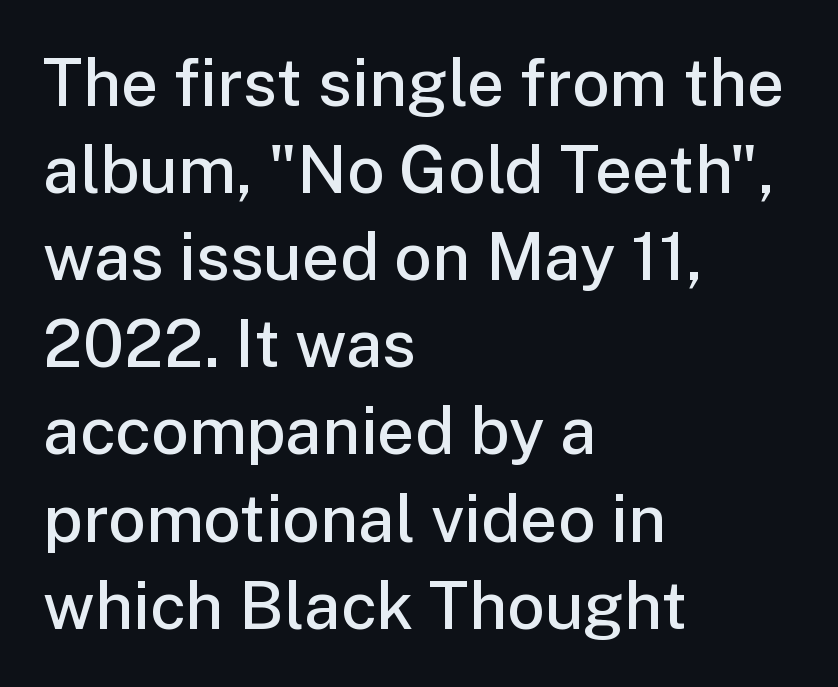
Q: Is the text bold? A: Semi-bold.
Q: Is the text italic (slanted)? A: No, it is upright.
Q: Is the typeface a serif or a sans-serif typeface? A: Sans-serif.
Q: Is the text underlined? A: No.
Q: How is the paragraph aligned? A: Left-aligned.
Q: Is the spacing between letters normal or unusually wide? A: Normal.
Q: Is the spacing between lines tight, normal or loose? A: Normal.
Q: Width (condensed, normal, or wide)? A: Normal.
Q: Stroke contrast? A: Low.
Q: x-height? A: Medium.
Q: Monospaced? A: No.
